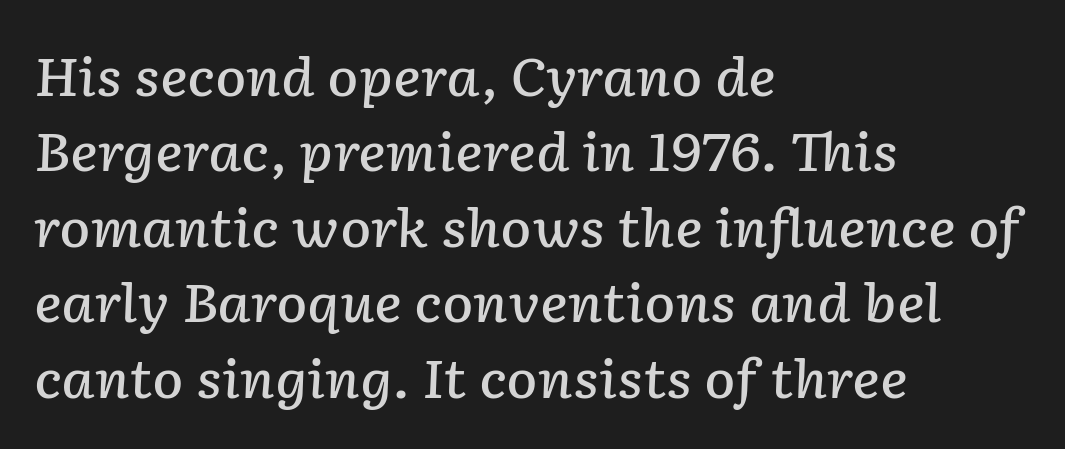
Leading matches the norm, producing a regular column. The rendering keeps characters at their native spacing. Moderately thickened strokes mark this as semibold type. Glance below the letters and you will spot only blank space. Each letter keeps its own natural width here, so spacing adapts to shape.
